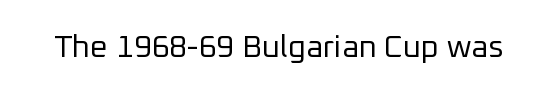
The image shows 31 px regular-weight sans-serif type, upright; set normal letter spacing, not underlined; low stroke contrast and a medium x-height.
